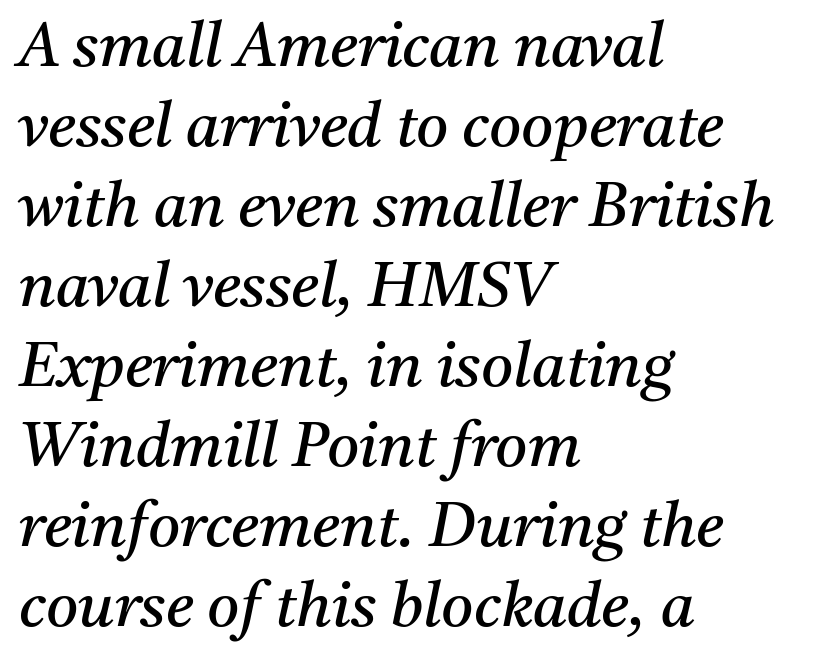
The area under the type is left untouched. Is this a sans? No — the strokes have serifs. Observe the lean: these are italic letterforms. Weight: regular or lighter.
